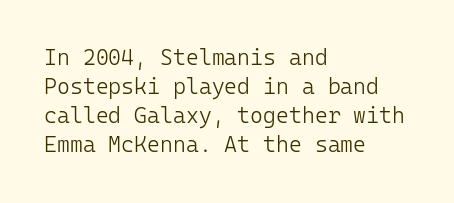
{"italic": "no", "bold": "no", "underline": "no", "align": "left", "line_spacing": "normal", "line_spacing_ratio": 1.32, "letter_spacing": "normal", "letter_spacing_em": 0.0, "glyph_px": 22}
